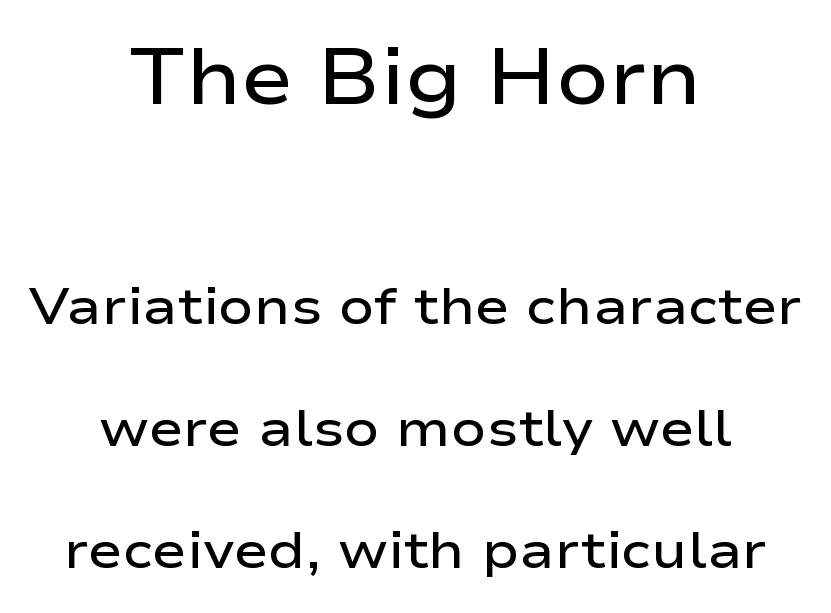
This sample has the flowing, uneven cadence of proportional lettering. A sans-serif font was chosen for this passage. Short note: letters normally spaced. A typesetter would call this leading open, well beyond the default. These two chunks differ in scale, with the top chunk taking the larger measure. The axis of the letterforms is exactly vertical.
